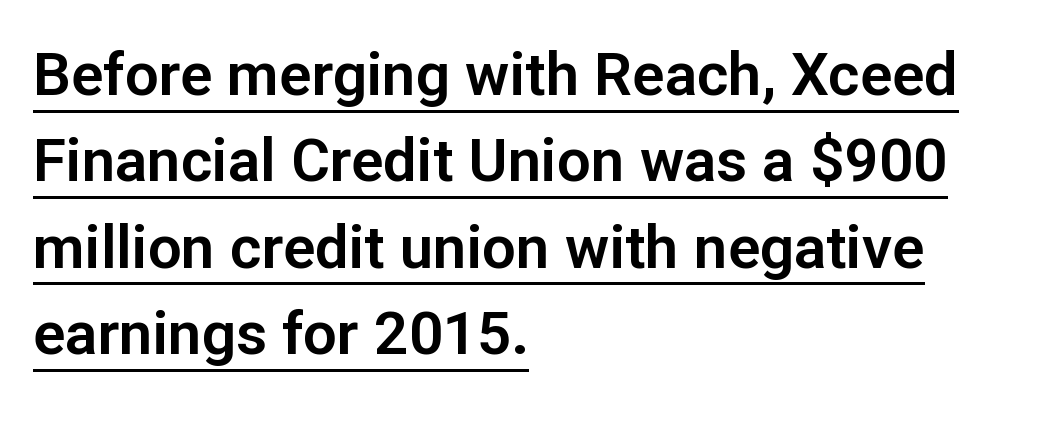
Grotesque or geometric, the face here clearly has no serifs. Italic? Not at all — the glyphs are vertical. The rendering keeps characters at their native spacing. The space between consecutive lines is moderate. Short and long lines alike share a common starting point at left.
